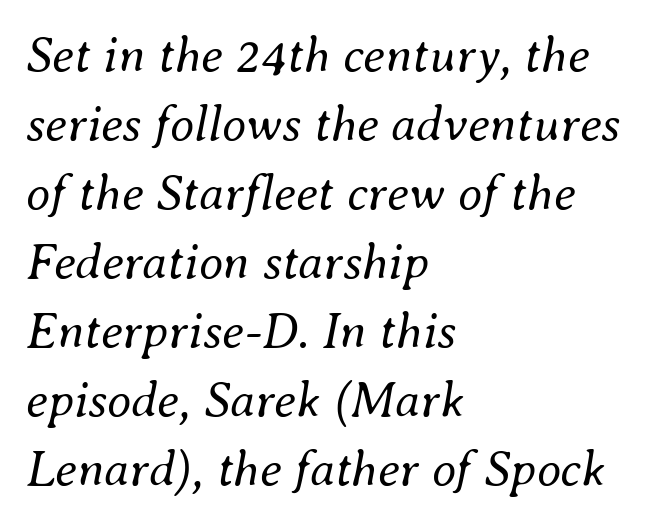
Q: Is the text bold? A: No.
Q: Is the text italic (slanted)? A: Yes, it leans right by about 8 degrees.
Q: Is the text underlined? A: No.
Q: How is the paragraph aligned? A: Left-aligned.
Q: Is the spacing between letters normal or unusually wide? A: Normal.
Q: Is the spacing between lines tight, normal or loose? A: Normal.
Q: Width (condensed, normal, or wide)? A: Normal.
Q: Stroke contrast? A: Medium.
Q: x-height? A: Small.
Q: Monospaced? A: No.
